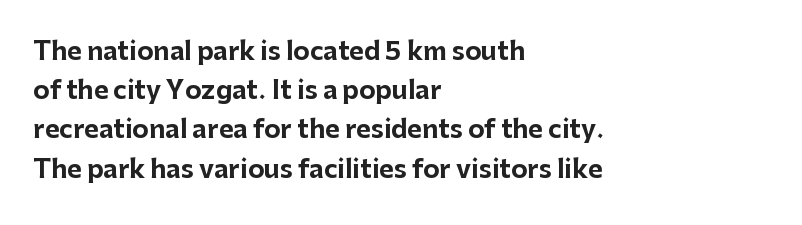
Q: Is the text bold? A: Yes.
Q: Is the text italic (slanted)? A: No, it is upright.
Q: Is the text underlined? A: No.
Q: How is the paragraph aligned? A: Left-aligned.
Q: Is the spacing between letters normal or unusually wide? A: Normal.
Q: Is the spacing between lines tight, normal or loose? A: Normal.
